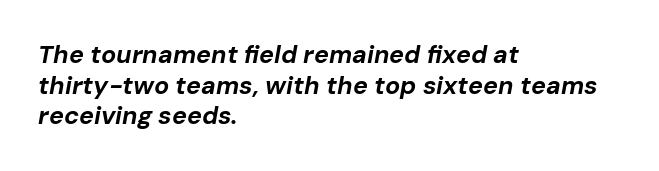
{"italic": "yes", "lean": "right", "slant_degrees": 10, "bold": "yes", "underline": "no", "align": "left", "line_spacing_ratio": 1.23, "letter_spacing": "normal", "letter_spacing_em": 0.0, "glyph_px": 25}
